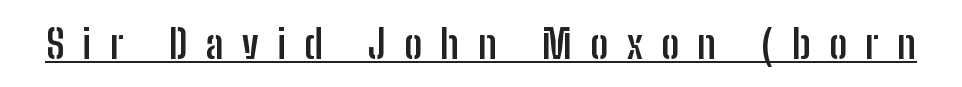
{"serif": "no", "italic": "no", "bold": "yes", "weight": "semibold", "width": "condensed", "stroke_contrast": "low", "x_height": "medium", "monospaced": "no", "underline": "yes", "letter_spacing": "wide", "letter_spacing_em": 0.46, "glyph_px": 40}
